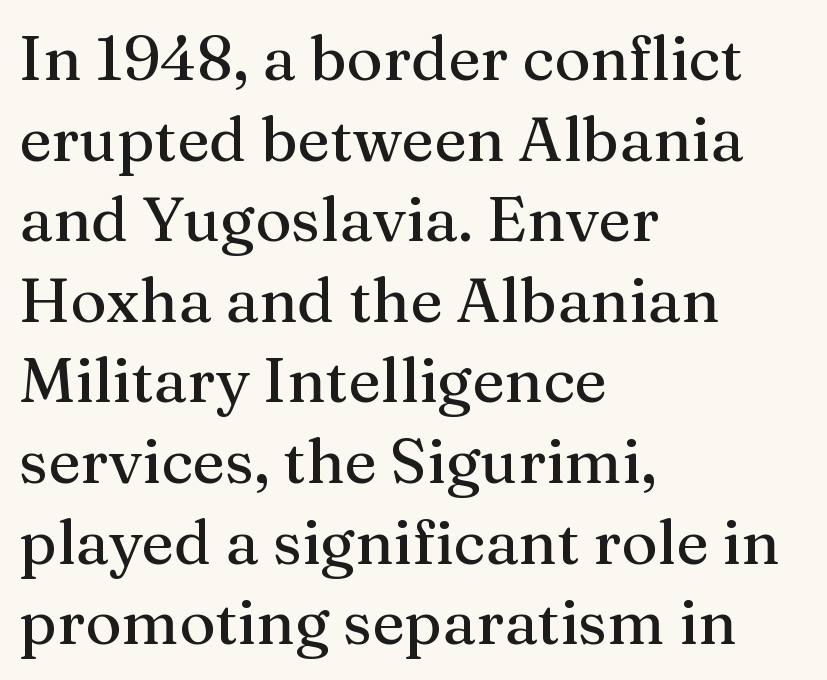
{"serif": "yes", "italic": "no", "width": "normal", "stroke_contrast": "medium", "x_height": "medium", "monospaced": "no", "underline": "no", "align": "left", "line_spacing": "normal", "line_spacing_ratio": 1.3, "letter_spacing": "normal", "letter_spacing_em": 0.0, "glyph_px": 62}
